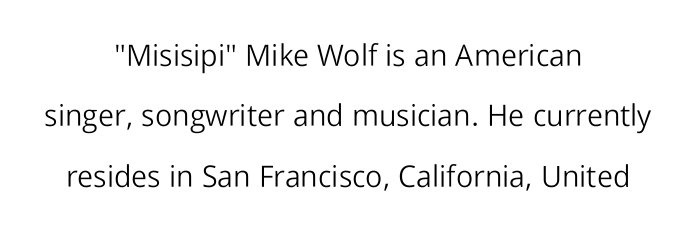
Q: Is the text bold? A: No.
Q: Is the text italic (slanted)? A: No, it is upright.
Q: Is the typeface a serif or a sans-serif typeface? A: Sans-serif.
Q: Is the text underlined? A: No.
Q: How is the paragraph aligned? A: Centered.
Q: Is the spacing between letters normal or unusually wide? A: Normal.
Q: Is the spacing between lines tight, normal or loose? A: Loose.
Q: Width (condensed, normal, or wide)? A: Normal.
Q: Stroke contrast? A: Low.
Q: x-height? A: Medium.
Q: Monospaced? A: No.
